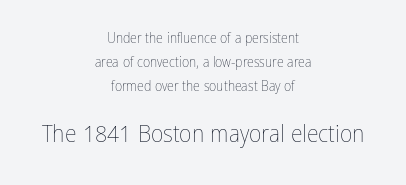
Q: Is the text bold? A: No.
Q: Is the text italic (slanted)? A: No, it is upright.
Q: Is the text underlined? A: No.
Q: How is the paragraph aligned? A: Centered.
Q: Is the spacing between letters normal or unusually wide? A: Normal.
Q: Which block of text is set in a larger size, the first (top) or the second (bottom)? A: The second (bottom) one.
